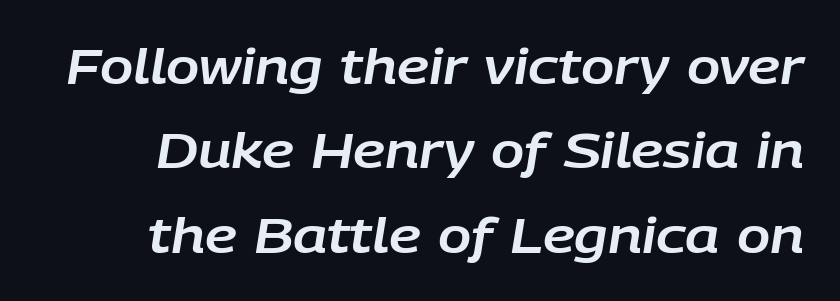
Q: Is the text italic (slanted)? A: Yes, it leans right by about 9 degrees.
Q: Is the text underlined? A: No.
Q: Is the spacing between letters normal or unusually wide? A: Normal.
Q: Width (condensed, normal, or wide)? A: Normal.
Q: Stroke contrast? A: Low.
Q: x-height? A: Large.
Q: Monospaced? A: No.
